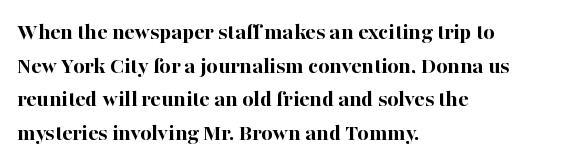
The image shows 24 px bold type, upright; set left-aligned, normal line spacing (1.4x), normal letter spacing, not underlined.
